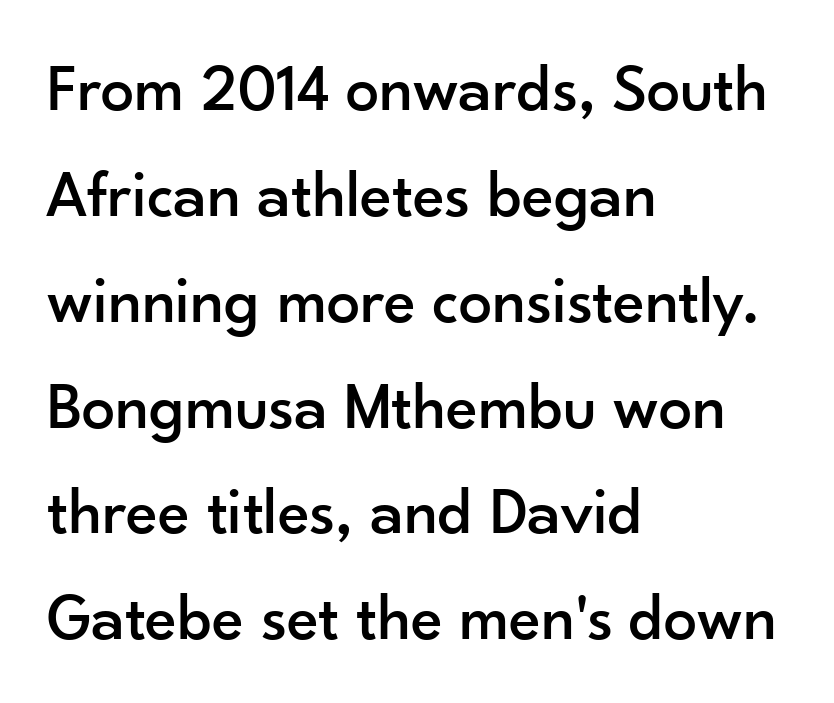
The typesetter chose a ragged-right arrangement here. Caption: standard tracking, unaltered. This rendering employs a face without finishing strokes, i.e., a sans-serif. Unlike italic type, these characters show no tilt at all.
